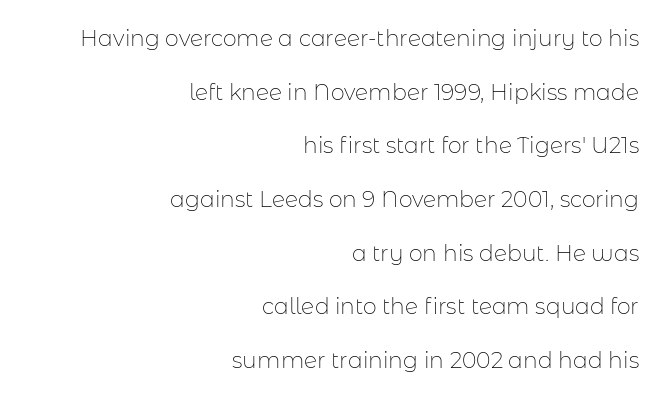
The lettering stays uniformly vertical, giving the passage a roman look. How are the letters spaced? Ordinarily, with no added tracking. One glance says open: line gaps are wider than usual. The typeface has the unassuming heft of standard copy or less.
